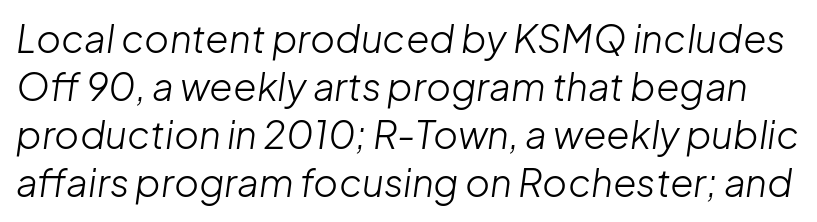
Q: Is the text bold? A: No.
Q: Is the text italic (slanted)? A: Yes, it leans right by about 8 degrees.
Q: Is the text underlined? A: No.
Q: Is the spacing between letters normal or unusually wide? A: Normal.
Q: Is the spacing between lines tight, normal or loose? A: Normal.
Q: Width (condensed, normal, or wide)? A: Normal.
Q: Stroke contrast? A: Low.
Q: x-height? A: Medium.
Q: Monospaced? A: No.
